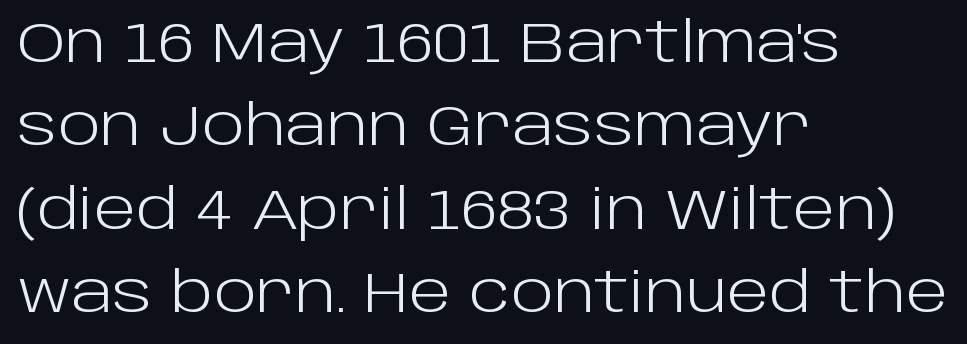
The image shows 56 px light sans-serif type, upright; set left-aligned, normal line spacing (1.49x), normal letter spacing, not underlined; low stroke contrast and a large x-height.
